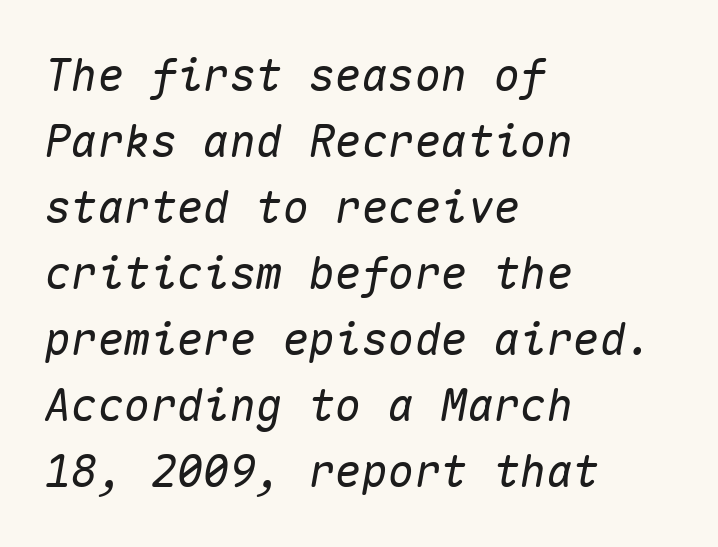
{"italic": "yes", "lean": "right", "slant_degrees": 10, "width": "normal", "stroke_contrast": "medium", "x_height": "medium", "monospaced": "yes", "underline": "no", "align": "left", "line_spacing": "normal", "line_spacing_ratio": 1.5, "letter_spacing": "normal", "letter_spacing_em": 0.0, "glyph_px": 44}
